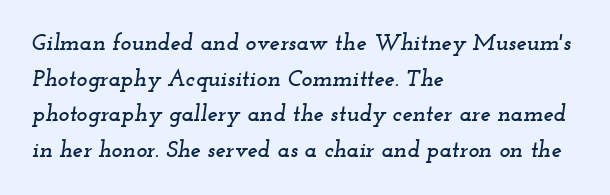
The paragraph has a hard left edge and a soft right edge. A normal amount of white space separates one row of letters from the next. The passage shown is not underscored anywhere. Caption: standard tracking, unaltered. The whole block is typeset with a tilt.
